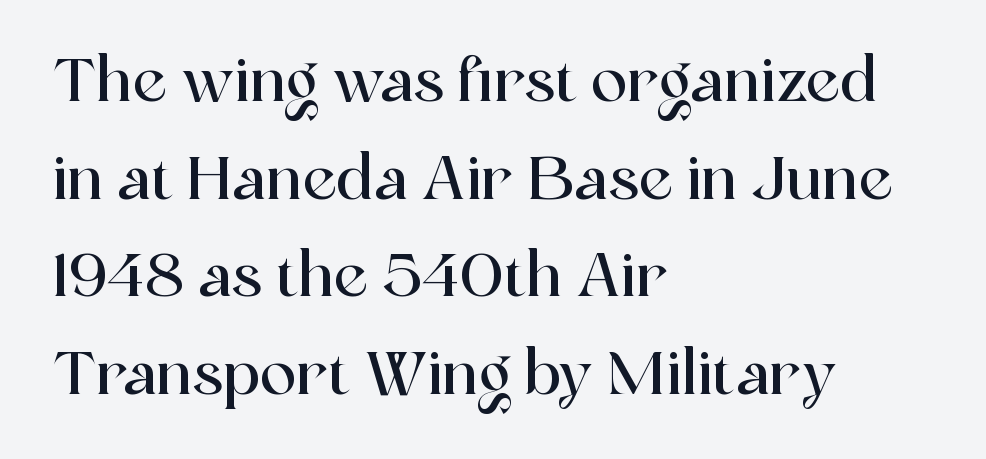
{"serif": "yes", "italic": "no", "width": "normal", "x_height": "medium", "monospaced": "no", "underline": "no", "align": "left", "line_spacing": "normal", "line_spacing_ratio": 1.6, "letter_spacing": "normal", "letter_spacing_em": 0.0, "glyph_px": 61}
